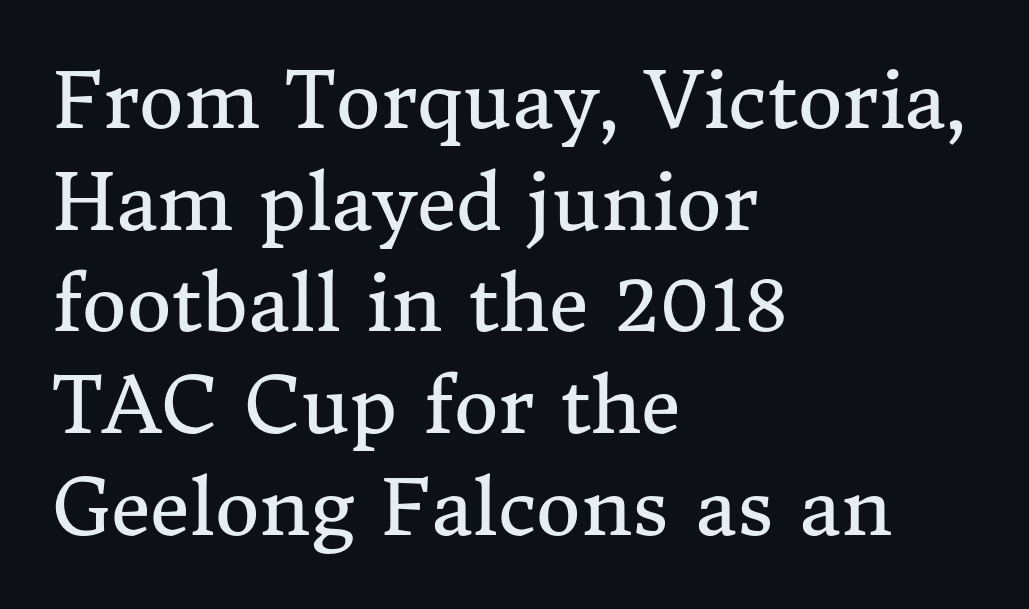
{"serif": "yes", "italic": "no", "bold": "no", "weight": "regular", "width": "normal", "stroke_contrast": "medium", "x_height": "medium", "monospaced": "no", "underline": "no", "align": "left", "line_spacing": "normal", "line_spacing_ratio": 1.32, "letter_spacing": "normal", "letter_spacing_em": 0.0, "glyph_px": 77}
